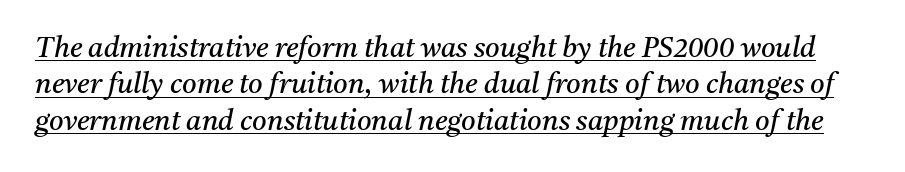
This is not heavy type; no bold has been used. It's the slanting kind of type. Horizontal bands of white between lines are of average thickness. Looks like regular typesetting: each glyph gets only the width it needs. Check the space under the baseline: a stroke is drawn there.
